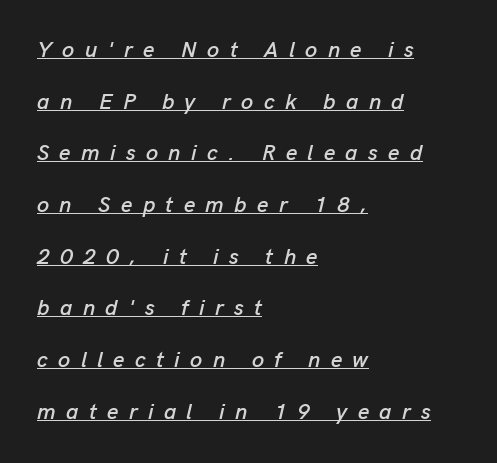
If you drew a ruler down the left edge, every line would touch it. Each new line begins a long way beneath the previous one. Italic: yes, the glyphs are oblique. Inter-character spacing is expanded well beyond the font's built-in metrics. Caption: lettering with a line underneath.
